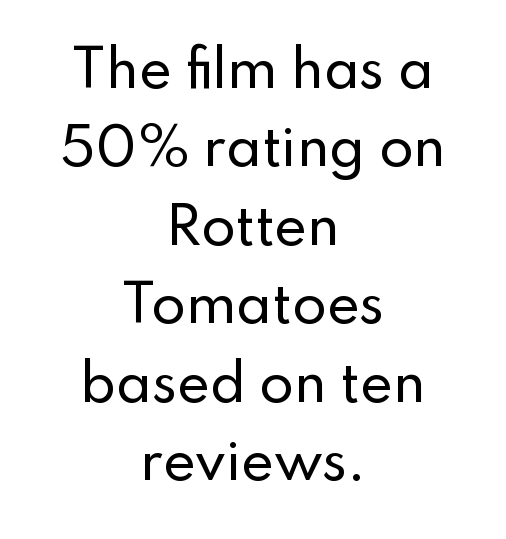
{"serif": "no", "italic": "no", "width": "normal", "stroke_contrast": "low", "x_height": "small", "monospaced": "no", "underline": "no", "align": "center", "line_spacing": "normal", "line_spacing_ratio": 1.57, "letter_spacing": "normal", "letter_spacing_em": 0.0, "glyph_px": 50}
